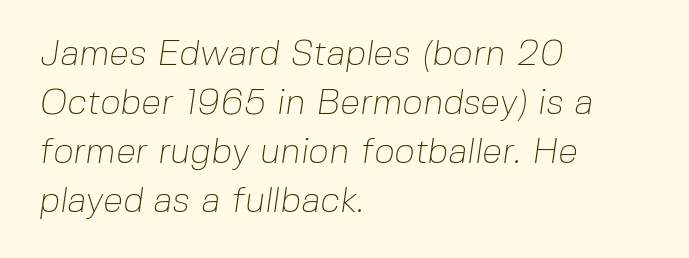
Font category for this specimen: sans-serif. Quick note: underline off. Regular leading. Compared with typical body copy, the letter spacing here is the same. Looks like regular typesetting: each glyph gets only the width it needs. In CSS terms this would be text-align: left.
